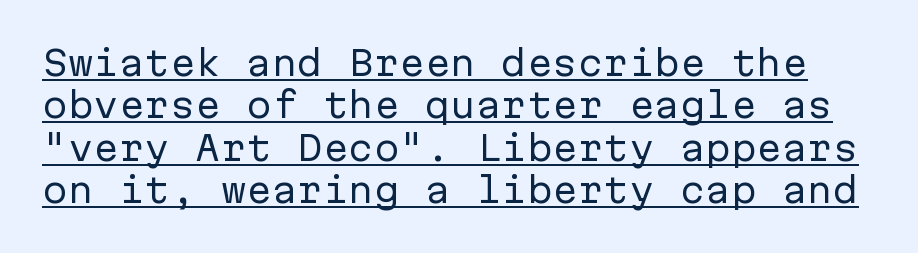
The specimen reads as upright at a glance. Stroke thickness stays within the range of a standard reading face or lighter. Note the uniform advance width — an 'i' takes as much space as an 'm'. Look at the bottom of the vertical strokes: they stop flat, with no serifs. The rendering uses a moderate line-height, typical for paragraphs.
